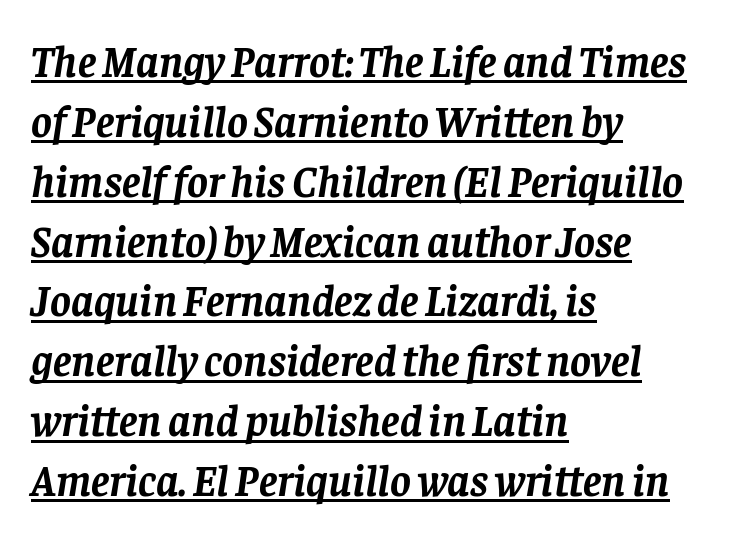
Caption: multi-line text, flush left, ragged right. Character widths vary here, with narrow letters taking less room than wide ones. Characters follow at the spacing the type designer built in. Serif or sans? Serif — the stroke terminals have little feet.
